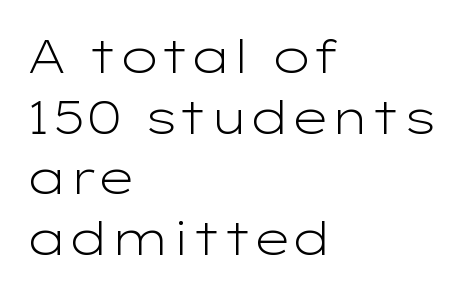
The area under the type is left untouched. Where is the straight margin? On the left. Nothing heavy about these letters — not bold at all. If you drew a line through each stem, it would be perfectly vertical.
